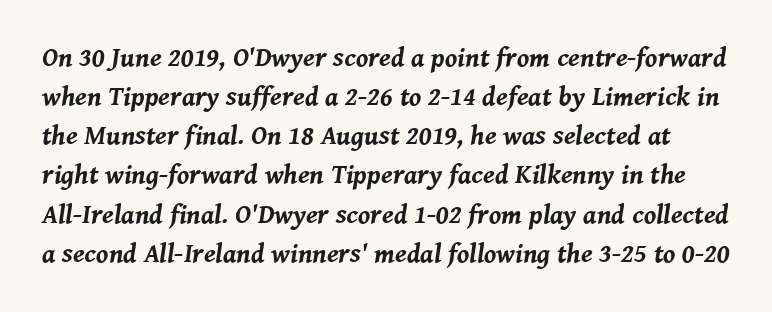
The image shows 27 px bold type, italic (leaning right); set normal line spacing (1.45x), normal letter spacing, not underlined.
